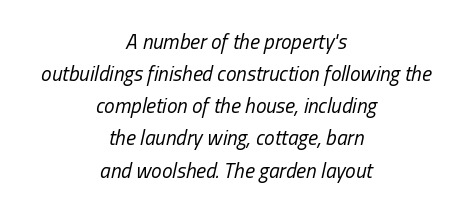
There's an unmistakable incline to the writing here. A bare baseline throughout the passage. The line texture is even and compact thanks to regular tracking. The lines sit at an ordinary, default distance from one another. Weight: regular or lighter.
